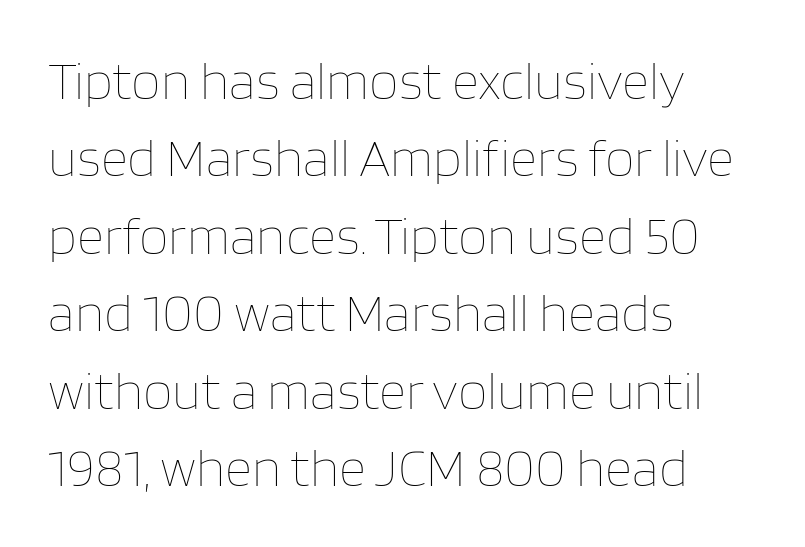
{"italic": "no", "bold": "no", "weight": "thin", "width": "normal", "stroke_contrast": "low", "x_height": "large", "monospaced": "no", "underline": "no", "align": "left", "line_spacing": "normal", "line_spacing_ratio": 1.46, "letter_spacing": "normal", "letter_spacing_em": 0.0, "glyph_px": 53}
